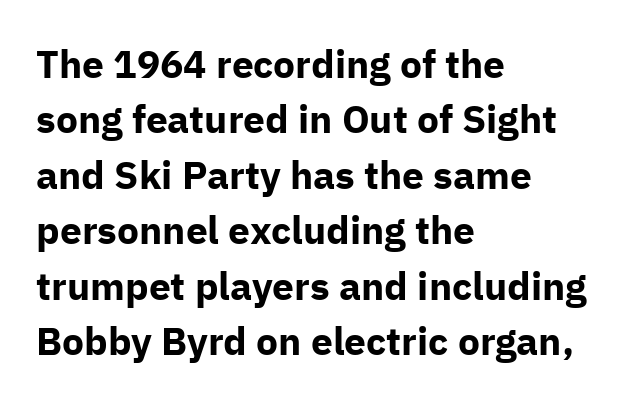
The image shows 39 px bold sans-serif type, upright; set left-aligned, normal line spacing (1.42x), normal letter spacing, not underlined; low stroke contrast and a medium x-height.
